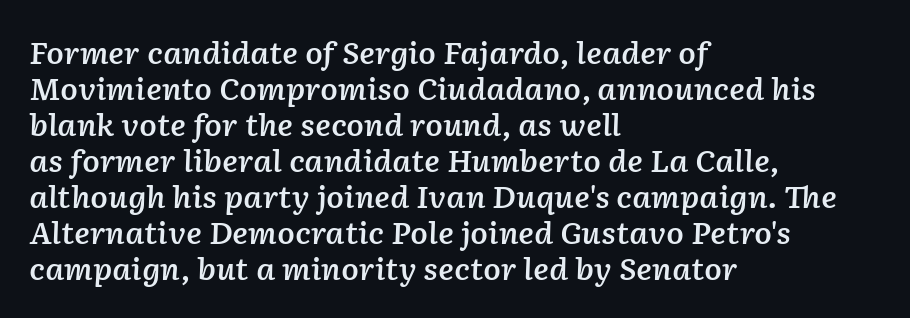
Q: Is the text bold? A: Semi-bold.
Q: Is the text italic (slanted)? A: Yes, it leans right by about 2 degrees.
Q: Is the text underlined? A: No.
Q: How is the paragraph aligned? A: Left-aligned.
Q: Is the spacing between letters normal or unusually wide? A: Normal.
Q: Width (condensed, normal, or wide)? A: Normal.
Q: Stroke contrast? A: Low.
Q: x-height? A: Medium.
Q: Monospaced? A: No.
